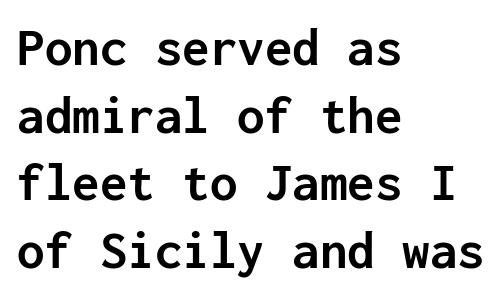
Q: Is the text bold? A: Yes.
Q: Is the text italic (slanted)? A: No, it is upright.
Q: Is the typeface a serif or a sans-serif typeface? A: Sans-serif.
Q: Is the text underlined? A: No.
Q: How is the paragraph aligned? A: Left-aligned.
Q: Is the spacing between letters normal or unusually wide? A: Normal.
Q: Width (condensed, normal, or wide)? A: Normal.
Q: Stroke contrast? A: Low.
Q: x-height? A: Medium.
Q: Monospaced? A: Yes.
